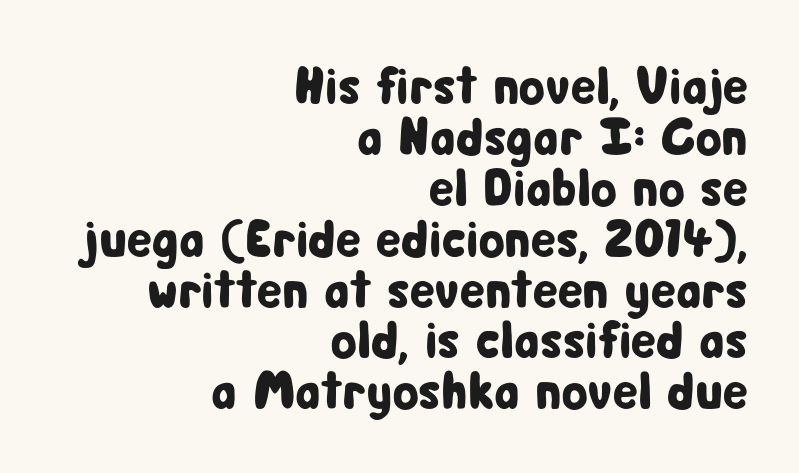
Q: Is the text italic (slanted)? A: No, it is upright.
Q: Is the typeface a serif or a sans-serif typeface? A: Sans-serif.
Q: Is the text underlined? A: No.
Q: How is the paragraph aligned? A: Right-aligned.
Q: Is the spacing between letters normal or unusually wide? A: Normal.
Q: Is the spacing between lines tight, normal or loose? A: Tight.
Q: Width (condensed, normal, or wide)? A: Condensed.
Q: Stroke contrast? A: Low.
Q: x-height? A: Medium.
Q: Monospaced? A: No.
